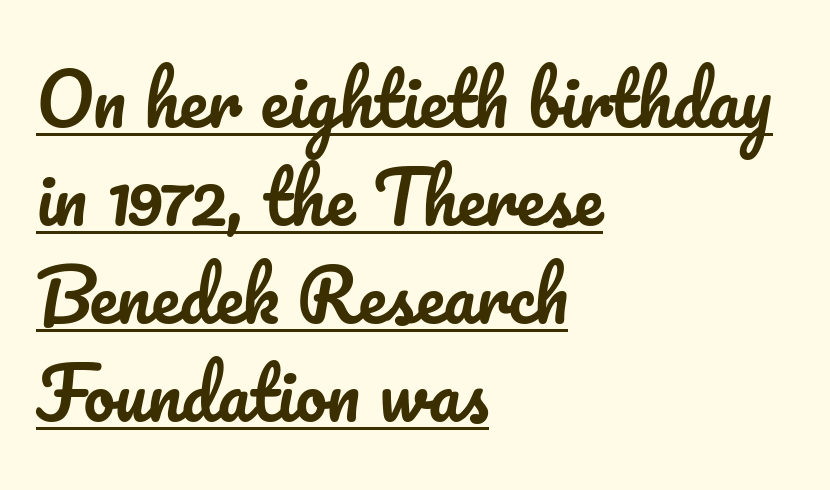
{"width": "normal", "stroke_contrast": "low", "x_height": "small", "monospaced": "no", "underline": "yes", "align": "left", "line_spacing": "normal", "line_spacing_ratio": 1.4, "letter_spacing": "normal", "letter_spacing_em": 0.0, "glyph_px": 70}
